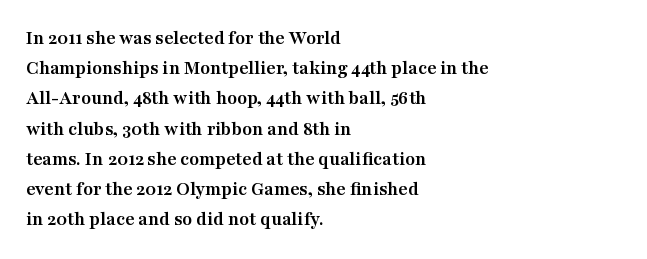
The image shows 20 px bold type, upright; set left-aligned, normal line spacing (1.51x), normal letter spacing, not underlined.
